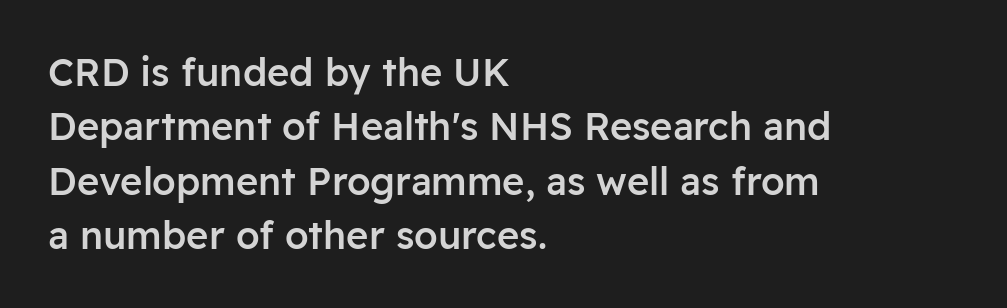
To sum up the face: it is a sans, with no serifs. Horizontal bands of white between lines are of average thickness. The font is running at a semibold setting, under full bold. No word sits above an underline. The typesetter chose a ragged-right arrangement here.
